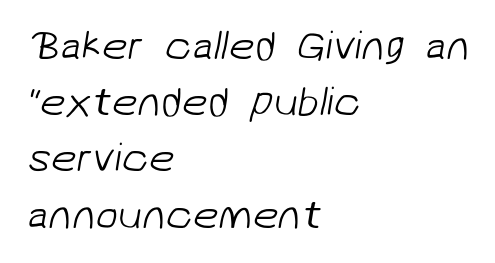
Q: Is the text bold? A: No.
Q: Is the typeface a serif or a sans-serif typeface? A: Sans-serif.
Q: Is the text underlined? A: No.
Q: How is the paragraph aligned? A: Left-aligned.
Q: Is the spacing between letters normal or unusually wide? A: Normal.
Q: Is the spacing between lines tight, normal or loose? A: Normal.
Q: Width (condensed, normal, or wide)? A: Normal.
Q: Stroke contrast? A: Low.
Q: x-height? A: Medium.
Q: Monospaced? A: No.
